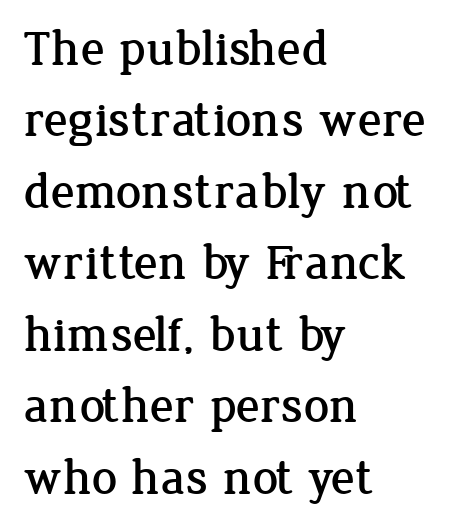
The image shows 50 px serif type, upright; set left-aligned, normal line spacing (1.43x), normal letter spacing, not underlined; low stroke contrast and a medium x-height.
